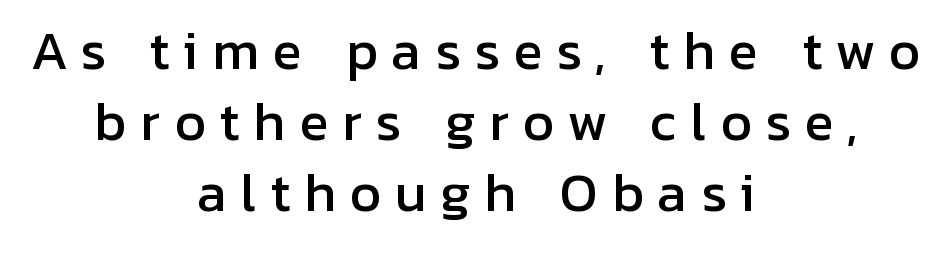
{"serif": "no", "italic": "no", "width": "normal", "stroke_contrast": "low", "x_height": "medium", "monospaced": "no", "underline": "no", "align": "center", "line_spacing": "normal", "line_spacing_ratio": 1.42, "letter_spacing": "wide", "letter_spacing_em": 0.27, "glyph_px": 50}
